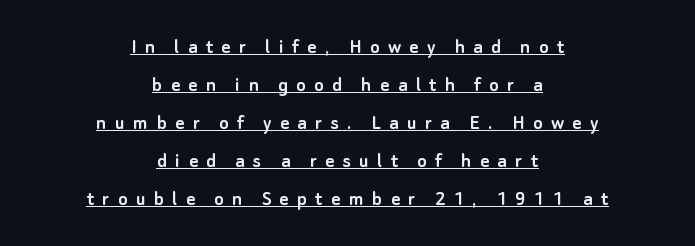
The image shows 22 px text type, upright; set centered, line spacing 1.73x, unusually wide letter spacing (+0.38 em), underlined.
